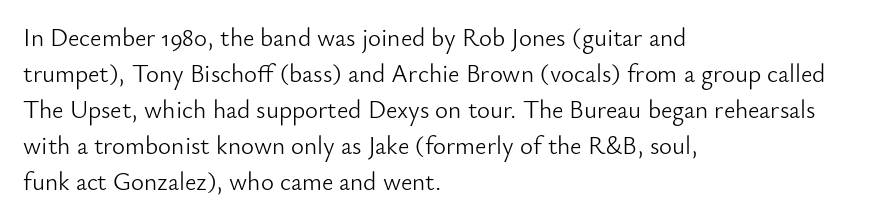
The rendering anchors every line to the left-hand side. Words appear dense and cohesive because spacing is normal. Does the leading feel generous? No, just average. A quiet, ordinary-to-light weight characterises the typeface.
